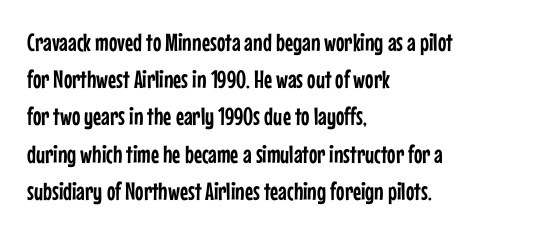
Designer's note — italics off, roman on. Compared with typical paragraphs, the rows here are spaced about the same. No word sits above an underline. Left-aligned paragraph, ragged on the right. This sample uses plain, unmodified letter spacing.
